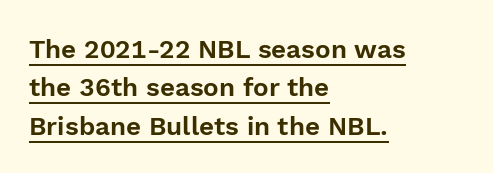
The image shows 26 px text type, upright; set left-aligned, normal line spacing (1.48x), normal letter spacing, underlined.
